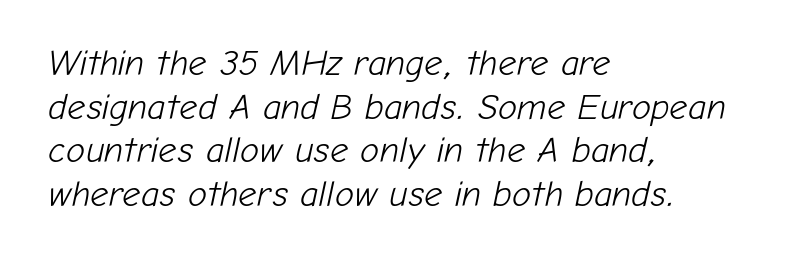
Weight: in the light-to-regular range. This sample has the flowing, uneven cadence of proportional lettering. Looking at the ascenders, they clearly lean. Lines of text with bare space underneath. The ragged edge is on the right, which tells us the setting is flush left. Between one letter and the next there's only the usual sliver of space.
